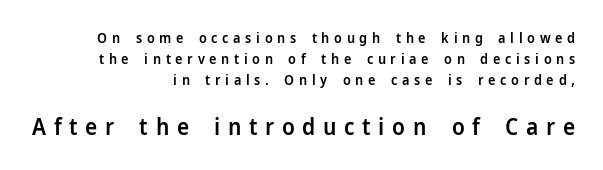
Leftover space on each line is placed entirely before the opening word. The strip under each line holds only bare page. The lines sit at an ordinary, default distance from one another. The lettering holds an erect, upright posture throughout. In terms of letterspacing, this is a distinctly airy, spread setting. The font is running at a semibold setting, under full bold.
